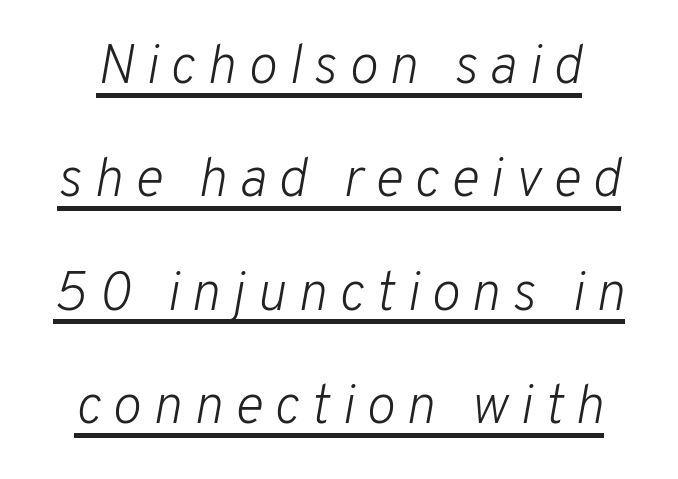
Vertical spacing — loose. Compared with ordinary roman type, these characters are visibly tilted. Short note: letters widely spaced. The passage shown is underscored from start to finish. No extra ink here — the face is not bold.
